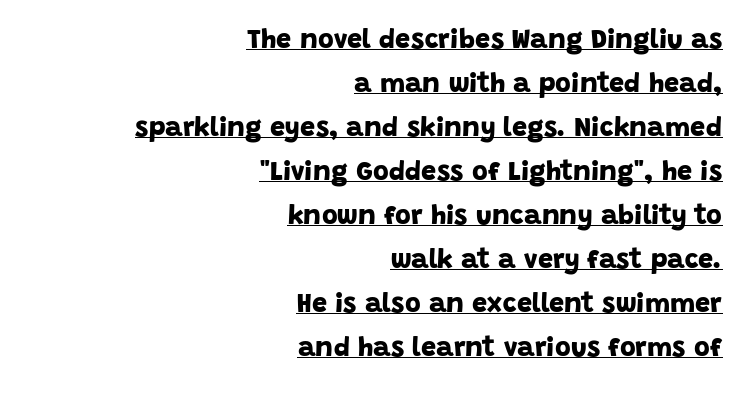
Like a heading marked for emphasis, these lines bear an underscore. The leading is moderate, giving the passage an even texture. Is the type bold? Yes — the strokes are clearly thick and heavy. The lines are quadded right. The rendering keeps characters at their native spacing.
